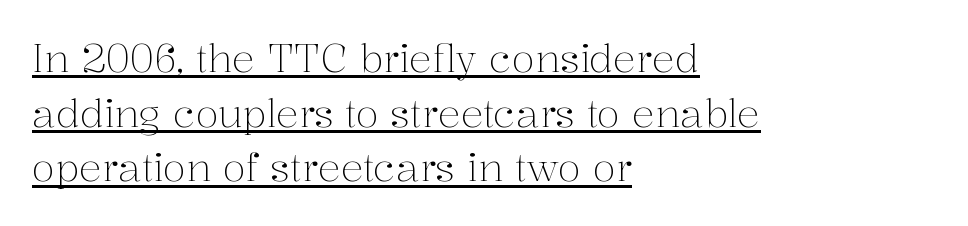
{"serif": "yes", "italic": "no", "bold": "no", "weight": "light", "width": "normal", "stroke_contrast": "medium", "x_height": "medium", "monospaced": "no", "underline": "yes", "align": "left", "line_spacing": "normal", "line_spacing_ratio": 1.44, "letter_spacing": "normal", "letter_spacing_em": 0.0, "glyph_px": 38}
